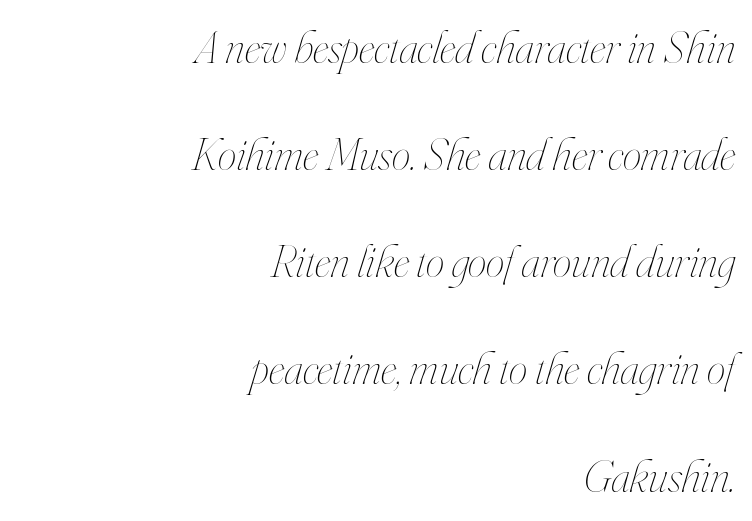
Q: Is the text bold? A: No.
Q: Is the text italic (slanted)? A: Yes, it leans right by about 16 degrees.
Q: Is the text underlined? A: No.
Q: How is the paragraph aligned? A: Right-aligned.
Q: Is the spacing between letters normal or unusually wide? A: Normal.
Q: Is the spacing between lines tight, normal or loose? A: Loose.
Q: Width (condensed, normal, or wide)? A: Condensed.
Q: Stroke contrast? A: High.
Q: x-height? A: Small.
Q: Monospaced? A: No.
